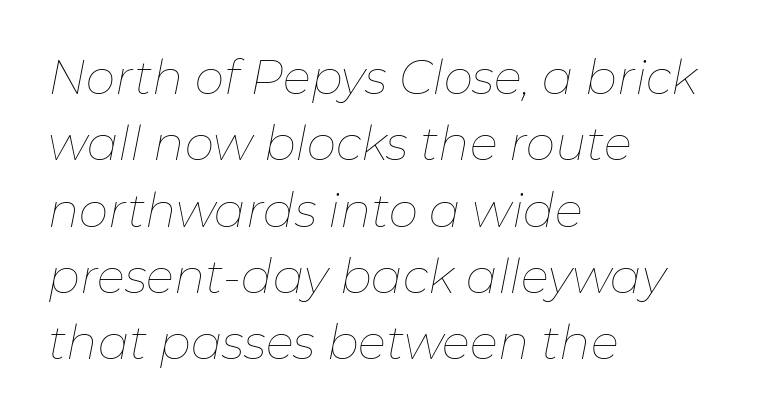
Q: Is the text bold? A: No.
Q: Is the text italic (slanted)? A: Yes, it leans right by about 11 degrees.
Q: Is the text underlined? A: No.
Q: How is the paragraph aligned? A: Left-aligned.
Q: Is the spacing between letters normal or unusually wide? A: Normal.
Q: Is the spacing between lines tight, normal or loose? A: Normal.
Q: Width (condensed, normal, or wide)? A: Normal.
Q: Stroke contrast? A: Low.
Q: x-height? A: Medium.
Q: Monospaced? A: No.
